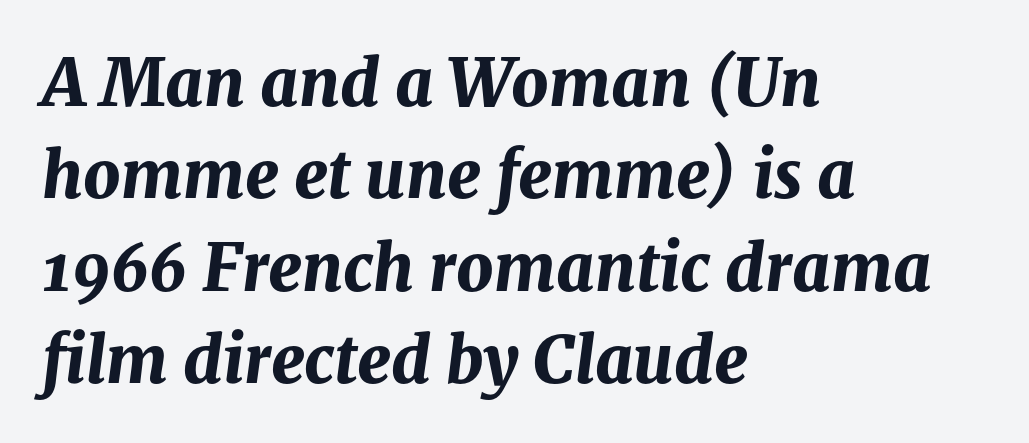
You could not count columns in this text — the font is proportionally spaced. Unmarked baselines from the first word to the last. Observe the lean: these are italic letterforms. Horizontal bands of white between lines are of average thickness. These words are printed bold, with thick strokes throughout. Standard letterfit; no display-style spreading of the glyphs.
